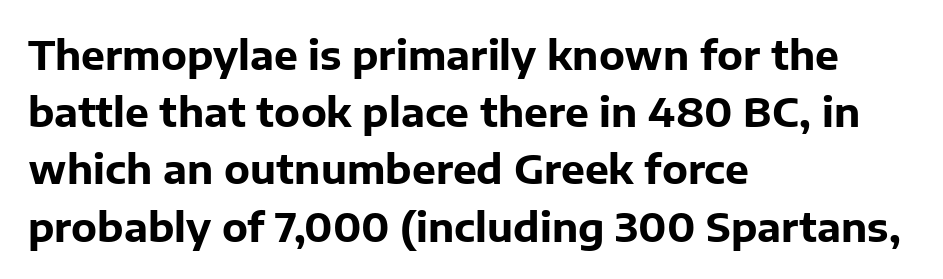
The font's upright variant was chosen for this text. The rendering anchors every line to the left-hand side. The face used here is a sans, in the tradition of grotesques and geometrics. The passage shown is typed in a proportional face where columns would drift.
